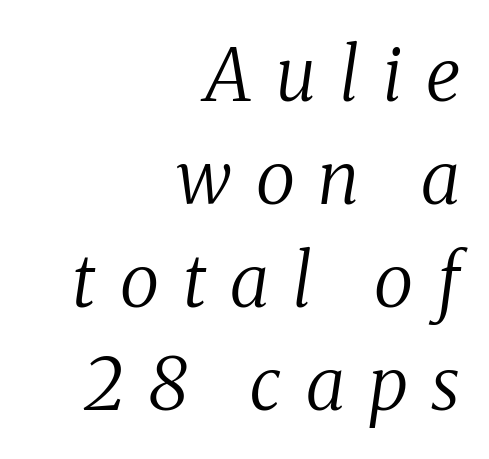
Q: Is the text bold? A: No.
Q: Is the text italic (slanted)? A: Yes, it leans right by about 8 degrees.
Q: Is the typeface a serif or a sans-serif typeface? A: Serif.
Q: Is the text underlined? A: No.
Q: How is the paragraph aligned? A: Right-aligned.
Q: Is the spacing between letters normal or unusually wide? A: Unusually wide.
Q: Is the spacing between lines tight, normal or loose? A: Normal.
Q: Width (condensed, normal, or wide)? A: Normal.
Q: Stroke contrast? A: Medium.
Q: x-height? A: Medium.
Q: Monospaced? A: No.
